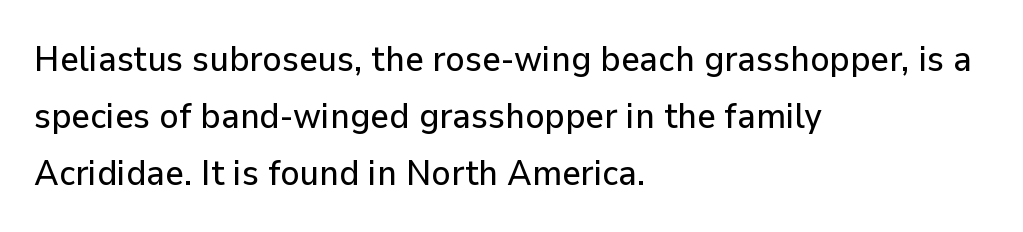
The image shows 36 px sans-serif type, upright; set left-aligned, normal line spacing (1.58x), normal letter spacing, not underlined; low stroke contrast and a medium x-height.
